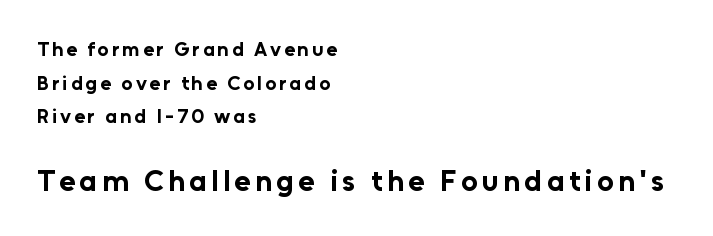
Unmarked baselines from the first word to the last. The glyphs in this specimen are sans serif. Heft: maximum for text — a bold. Reading down the block, your eye returns to a fixed left position each line.
